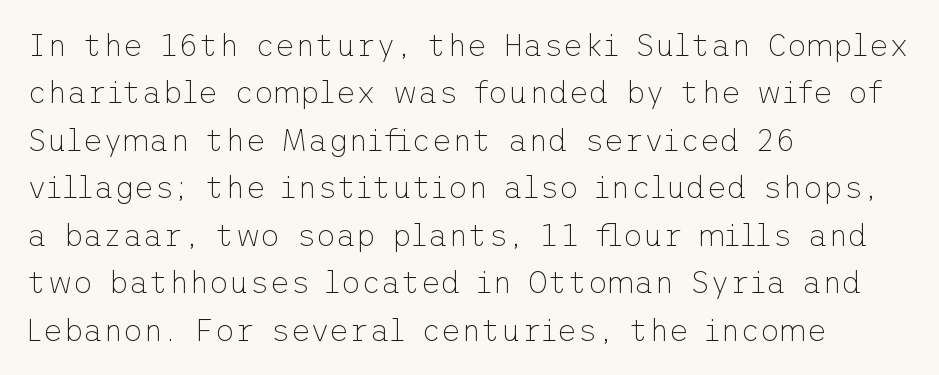
Q: Is the text bold? A: No.
Q: Is the text italic (slanted)? A: No, it is upright.
Q: Is the typeface a serif or a sans-serif typeface? A: Sans-serif.
Q: Is the text underlined? A: No.
Q: How is the paragraph aligned? A: Left-aligned.
Q: Is the spacing between letters normal or unusually wide? A: Normal.
Q: Is the spacing between lines tight, normal or loose? A: Normal.
Q: Width (condensed, normal, or wide)? A: Normal.
Q: Stroke contrast? A: Low.
Q: x-height? A: Medium.
